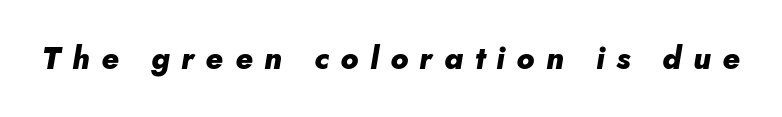
Q: Is the text bold? A: Yes.
Q: Is the text italic (slanted)? A: Yes, it leans right by about 10 degrees.
Q: Is the text underlined? A: No.
Q: Is the spacing between letters normal or unusually wide? A: Unusually wide.
Q: Width (condensed, normal, or wide)? A: Normal.
Q: Stroke contrast? A: Low.
Q: x-height? A: Small.
Q: Monospaced? A: No.
